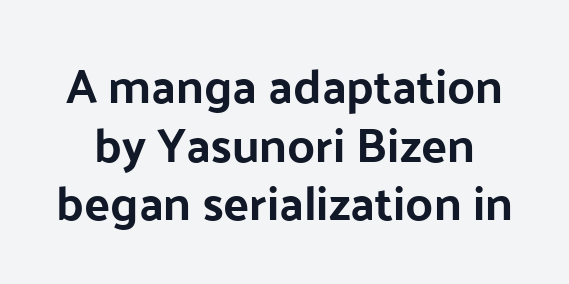
Check the space under the baseline: it is left empty. Words appear dense and cohesive because spacing is normal. Stroke terminals: plain, sans-serif. The type sits square on the baseline with zero lean.
